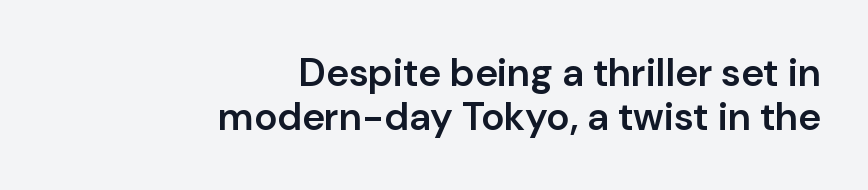
In terms of leading, this rendering errs on the cramped side. Designer's note — italics off, roman on. Note: no serifs on the glyphs. A typesetter would call this zero additional tracking. This sample has the flowing, uneven cadence of proportional lettering.
